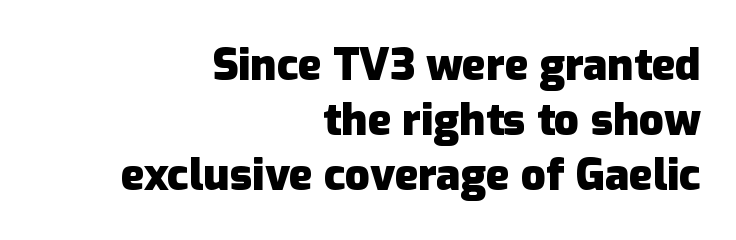
The line-height multiplier appears to be the usual default. Type style note: lacks serifs. The font's upright variant was chosen for this text. Is this a fixed-width face? No — the glyphs have proportional, varying widths. Line endings align vertically; line beginnings do not.
